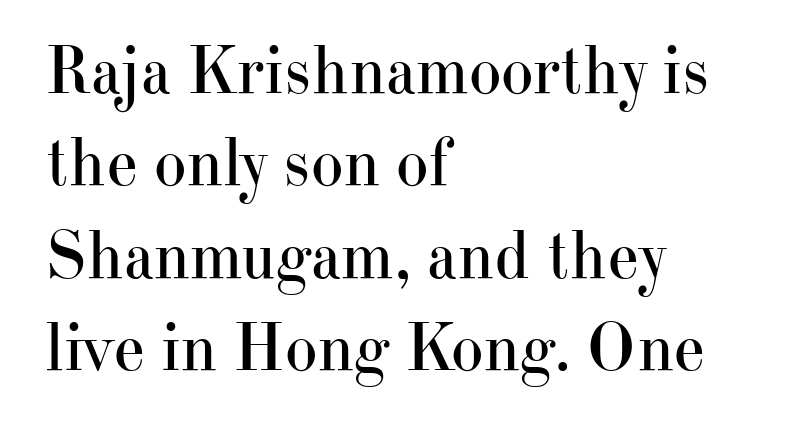
{"serif": "yes", "italic": "no", "bold": "no", "weight": "regular", "width": "normal", "stroke_contrast": "high", "x_height": "small", "monospaced": "no", "underline": "no", "align": "left", "line_spacing": "normal", "line_spacing_ratio": 1.34, "letter_spacing": "normal", "letter_spacing_em": 0.0, "glyph_px": 69}
